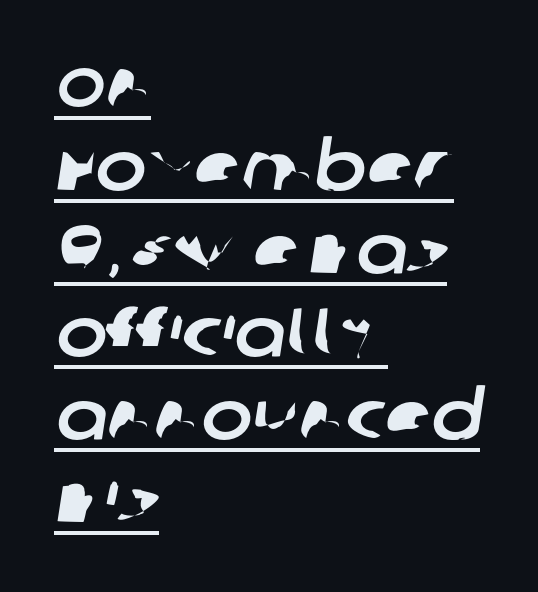
Proportional: the letters do not fall into vertical columns. The passage shown is underscored from start to finish. Is the block centered? No — it sits flush against the left margin. There is no visible air inserted between adjacent glyphs. Is this a sans? Yes — the strokes have no serifs.
